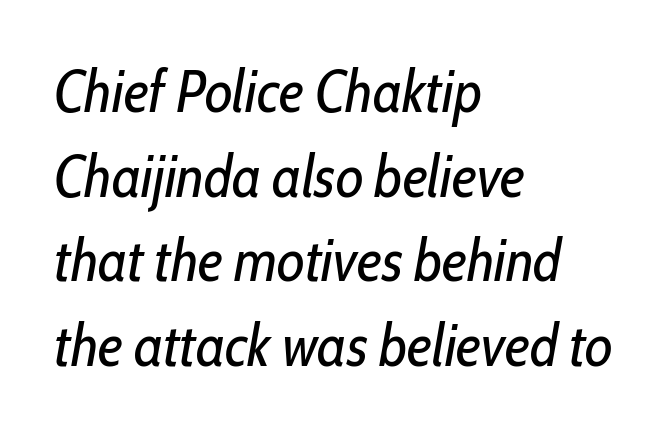
Q: Is the text bold? A: No.
Q: Is the text italic (slanted)? A: Yes, it leans right by about 10 degrees.
Q: Is the text underlined? A: No.
Q: How is the paragraph aligned? A: Left-aligned.
Q: Is the spacing between letters normal or unusually wide? A: Normal.
Q: Is the spacing between lines tight, normal or loose? A: Normal.
Q: Width (condensed, normal, or wide)? A: Condensed.
Q: Stroke contrast? A: Low.
Q: x-height? A: Medium.
Q: Monospaced? A: No.
